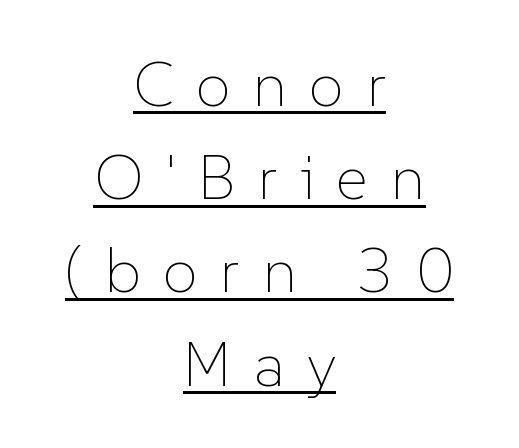
Compared with typical body copy, the letter spacing here is much looser. Style check: upright. A quiet, ordinary-to-light weight characterises the typeface. Character widths vary here, with narrow letters taking less room than wide ones.
